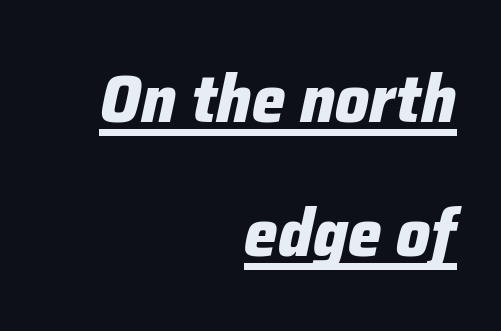
Leftover space on each line is placed entirely before the opening word. The characters look thick and weighty, a clear bold. Character widths vary here, with narrow letters taking less room than wide ones. If you measured baseline to baseline, you'd find a long distance.
